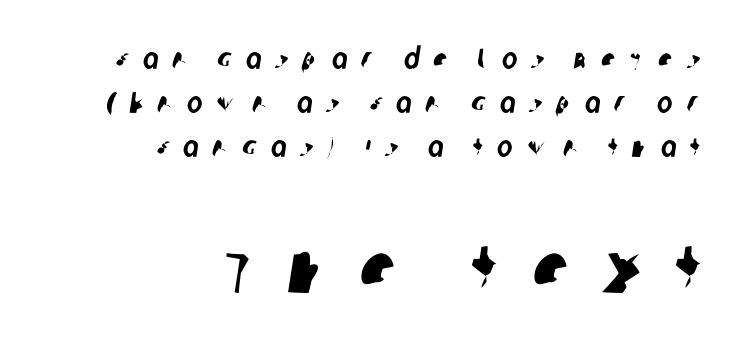
{"serif": "no", "width": "condensed", "stroke_contrast": "low", "x_height": "large", "monospaced": "no", "underline": "no", "align": "right", "line_spacing": "normal", "line_spacing_ratio": 1.51, "letter_spacing": "wide", "letter_spacing_em": 0.48, "larger_block": "second", "size_ratio": 2.52, "glyph_px": 73}
